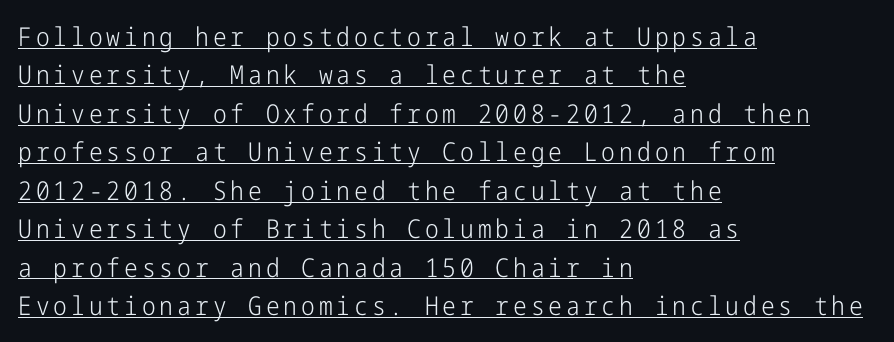
The sample's only ornament is a line tracing under the words. What's the leading like? Ordinary, nothing unusual. Ascenders rise straight up at ninety degrees. One-word summary of the alignment: left. Think standard paragraph weight, or any step lighter than that.
